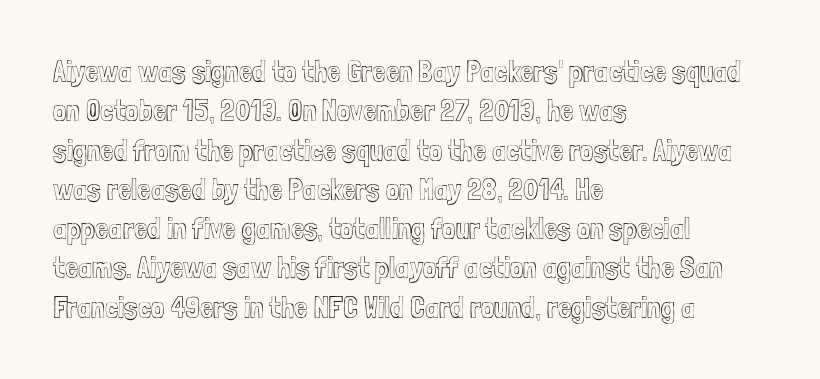
The image shows 30 px condensed type, upright; set left-aligned, normal line spacing (1.31x), normal letter spacing, not underlined; a medium x-height.
